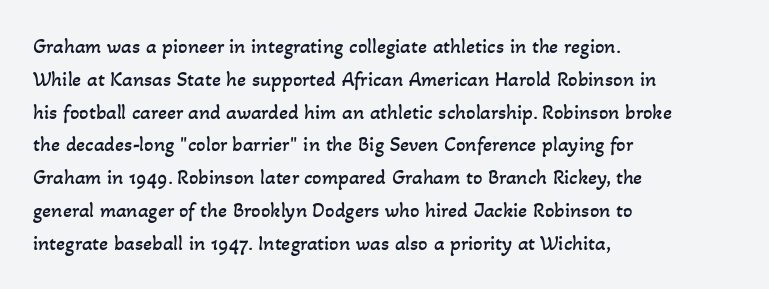
Quick note: underline off. Spacing between characters is what you'd get straight out of the box. Casual observation: everything's shoved over to the left. What's the leading like? Ordinary, nothing unusual. Stroke mass is kept to a normal reading level or below.
